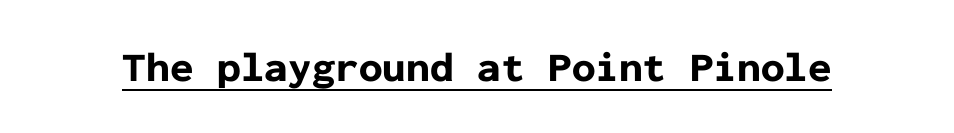
{"serif": "no", "italic": "no", "bold": "yes", "weight": "bold", "width": "normal", "stroke_contrast": "low", "x_height": "medium", "monospaced": "yes", "underline": "yes", "letter_spacing": "normal", "letter_spacing_em": 0.0, "glyph_px": 42}
